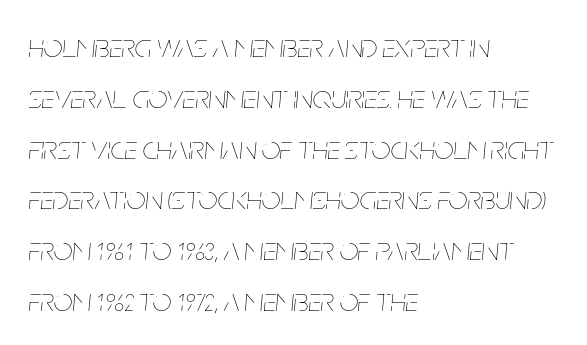
Q: Is the text bold? A: No.
Q: Is the text italic (slanted)? A: Yes, it leans right by about 5 degrees.
Q: Is the text underlined? A: No.
Q: How is the paragraph aligned? A: Left-aligned.
Q: Is the spacing between letters normal or unusually wide? A: Normal.
Q: Is the spacing between lines tight, normal or loose? A: Normal.
Q: Width (condensed, normal, or wide)? A: Condensed.
Q: Stroke contrast? A: Low.
Q: x-height? A: Large.
Q: Monospaced? A: No.
